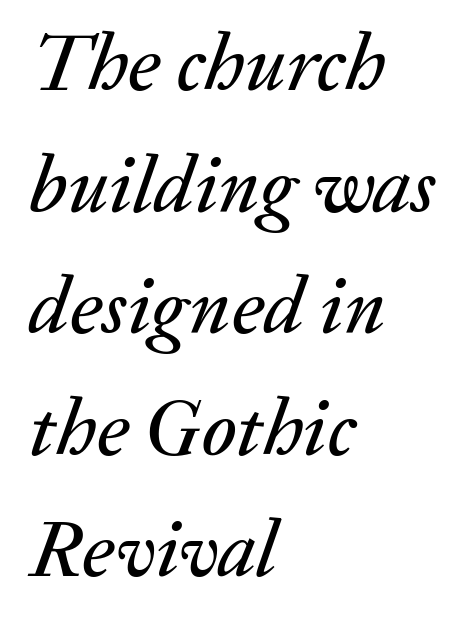
{"italic": "yes", "lean": "right", "slant_degrees": 20, "width": "normal", "stroke_contrast": "medium", "x_height": "medium", "monospaced": "no", "underline": "no", "align": "left", "line_spacing": "normal", "line_spacing_ratio": 1.52, "letter_spacing": "normal", "letter_spacing_em": 0.0, "glyph_px": 80}
